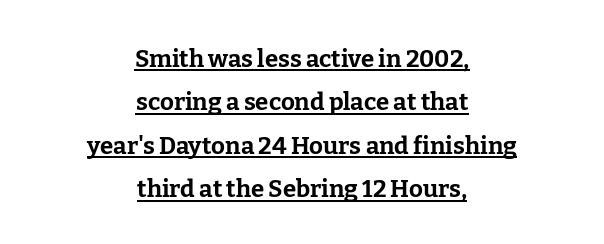
The line texture is even and compact thanks to regular tracking. Typesetter's note: full bold, strokes at maximum text heaviness. Nope, not italic — everything's standing straight. A typographer would call this underscored text. Every row of glyphs is offset so its center matches the block's center.
